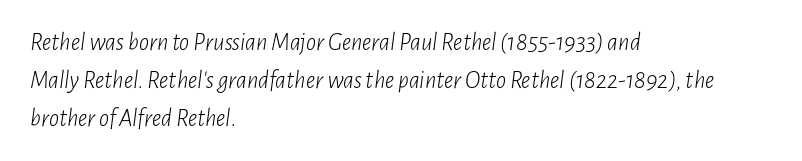
The image shows 25 px text type, italic (leaning right); set left-aligned, normal line spacing (1.52x), normal letter spacing, not underlined.
